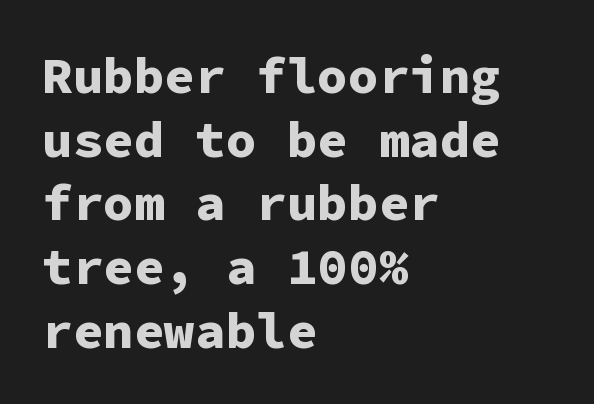
{"serif": "no", "italic": "no", "bold": "yes", "weight": "bold", "width": "normal", "stroke_contrast": "low", "x_height": "medium", "monospaced": "yes", "underline": "no", "align": "left", "line_spacing": "normal", "line_spacing_ratio": 1.25, "letter_spacing": "normal", "letter_spacing_em": 0.0, "glyph_px": 51}
